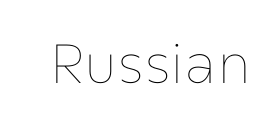
The space directly below the letters is spotless. This sample has the flowing, uneven cadence of proportional lettering. Weight: regular or lighter. A typesetter would call this zero additional tracking. Ascenders rise straight up at ninety degrees.
